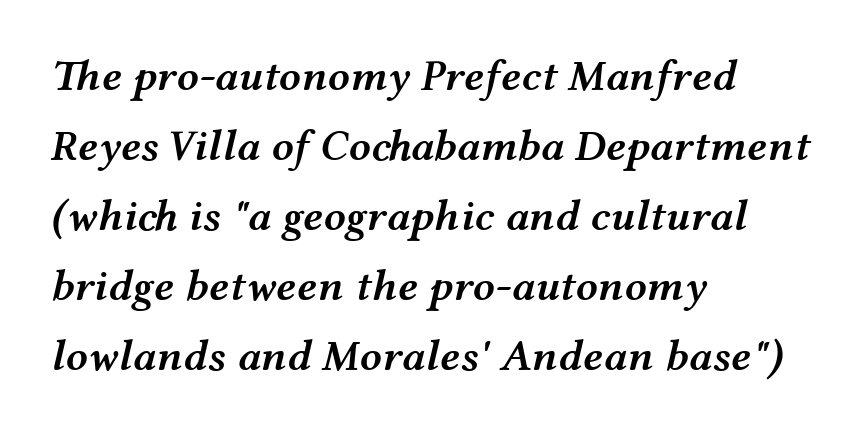
Q: Is the text bold? A: Semi-bold.
Q: Is the text italic (slanted)? A: Yes, it leans right by about 12 degrees.
Q: Is the text underlined? A: No.
Q: How is the paragraph aligned? A: Left-aligned.
Q: Is the spacing between letters normal or unusually wide? A: Normal.
Q: Is the spacing between lines tight, normal or loose? A: Normal.
Q: Width (condensed, normal, or wide)? A: Wide.
Q: Stroke contrast? A: Medium.
Q: x-height? A: Medium.
Q: Monospaced? A: No.
